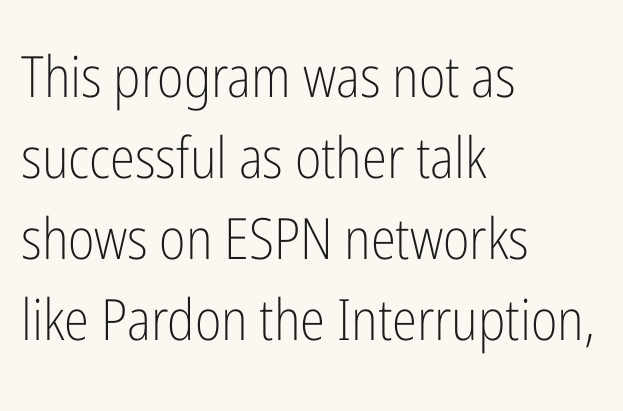
Q: Is the text bold? A: No.
Q: Is the text italic (slanted)? A: No, it is upright.
Q: Is the typeface a serif or a sans-serif typeface? A: Sans-serif.
Q: Is the text underlined? A: No.
Q: How is the paragraph aligned? A: Left-aligned.
Q: Is the spacing between letters normal or unusually wide? A: Normal.
Q: Is the spacing between lines tight, normal or loose? A: Normal.
Q: Width (condensed, normal, or wide)? A: Condensed.
Q: Stroke contrast? A: Low.
Q: x-height? A: Medium.
Q: Monospaced? A: No.
